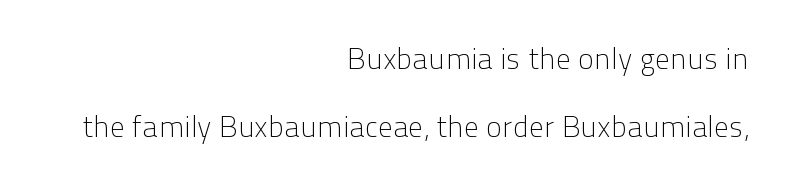
These lines stand farther apart than default settings would place them. The passage shown has conventional tracking throughout. The lettering stays uniformly vertical, giving the passage a roman look. Line ends are locked; line starts wander.
